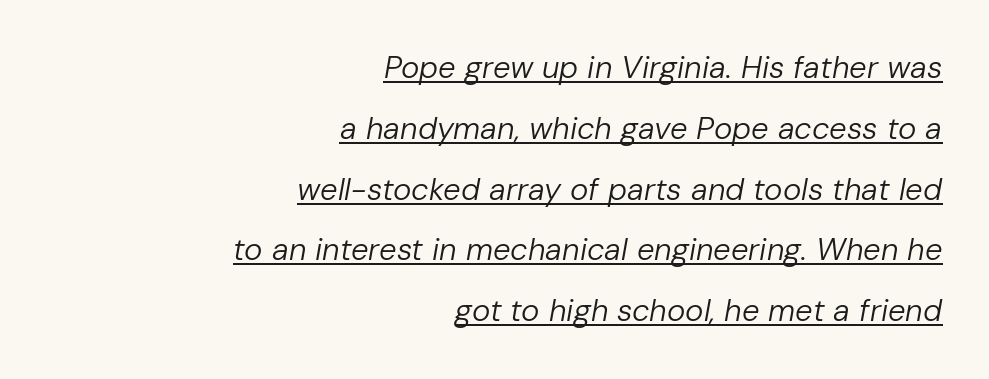
The image shows 31 px regular-weight type, italic (leaning right); set right-aligned, loose line spacing (1.96x), normal letter spacing, underlined; low stroke contrast and a medium x-height.
